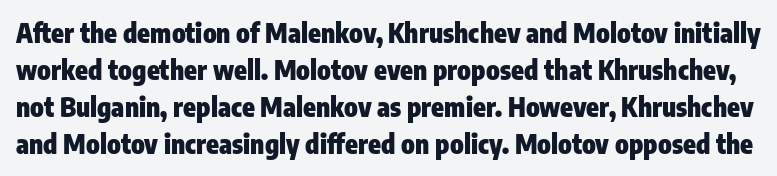
Q: Is the text bold? A: Yes.
Q: Is the text italic (slanted)? A: No, it is upright.
Q: Is the text underlined? A: No.
Q: Is the spacing between letters normal or unusually wide? A: Normal.
Q: Is the spacing between lines tight, normal or loose? A: Normal.
